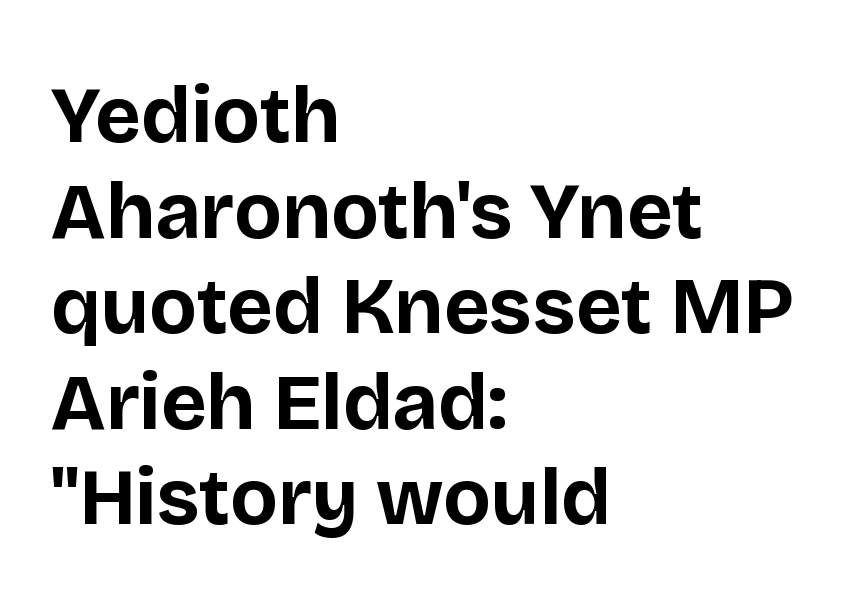
{"serif": "no", "italic": "no", "bold": "yes", "weight": "bold", "width": "normal", "stroke_contrast": "low", "x_height": "large", "monospaced": "no", "underline": "no", "align": "left", "line_spacing_ratio": 1.21, "letter_spacing": "normal", "letter_spacing_em": 0.0, "glyph_px": 79}
